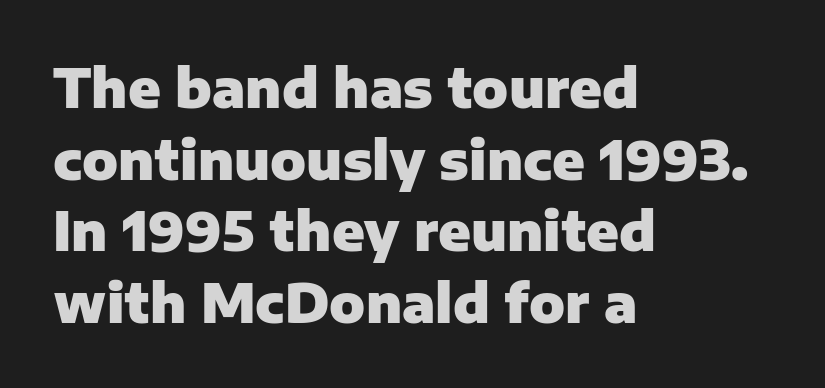
The image shows 53 px heavy sans-serif type, upright; set left-aligned, normal line spacing (1.35x), normal letter spacing, not underlined; low stroke contrast and a medium x-height.
